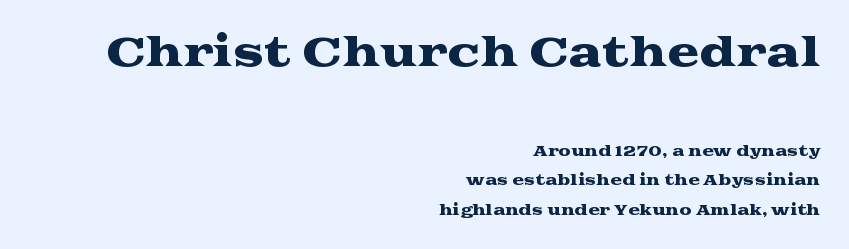
Q: Is the text italic (slanted)? A: No, it is upright.
Q: Is the typeface a serif or a sans-serif typeface? A: Serif.
Q: Is the text underlined? A: No.
Q: How is the paragraph aligned? A: Right-aligned.
Q: Is the spacing between letters normal or unusually wide? A: Normal.
Q: Is the spacing between lines tight, normal or loose? A: Loose.
Q: Which block of text is set in a larger size, the first (top) or the second (bottom)? A: The first (top) one.
Q: Width (condensed, normal, or wide)? A: Wide.
Q: Stroke contrast? A: Medium.
Q: x-height? A: Medium.
Q: Monospaced? A: No.
